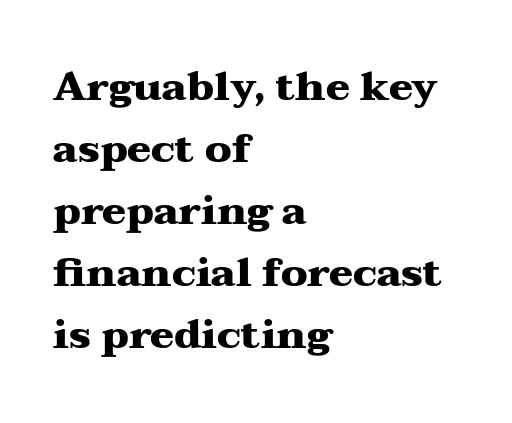
The image shows 40 px heavy, wide serif type, upright; set left-aligned, normal line spacing (1.55x), normal letter spacing, not underlined; medium stroke contrast and a medium x-height.
